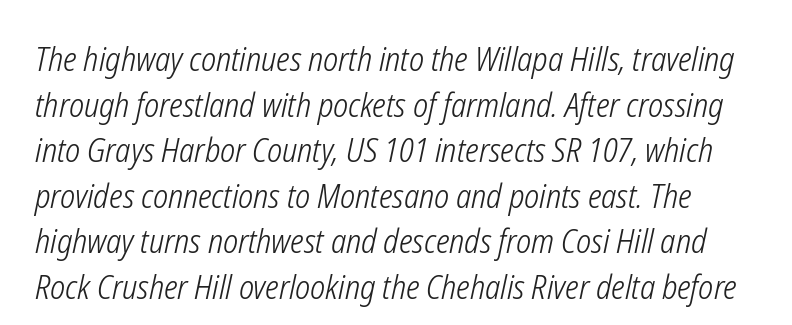
What stands out about the letter spacing? Nothing — it is the standard amount. The letters advance in unequal steps, a hallmark of proportional type. The words here are not underlined. Compared with ordinary roman type, these characters are visibly tilted.
